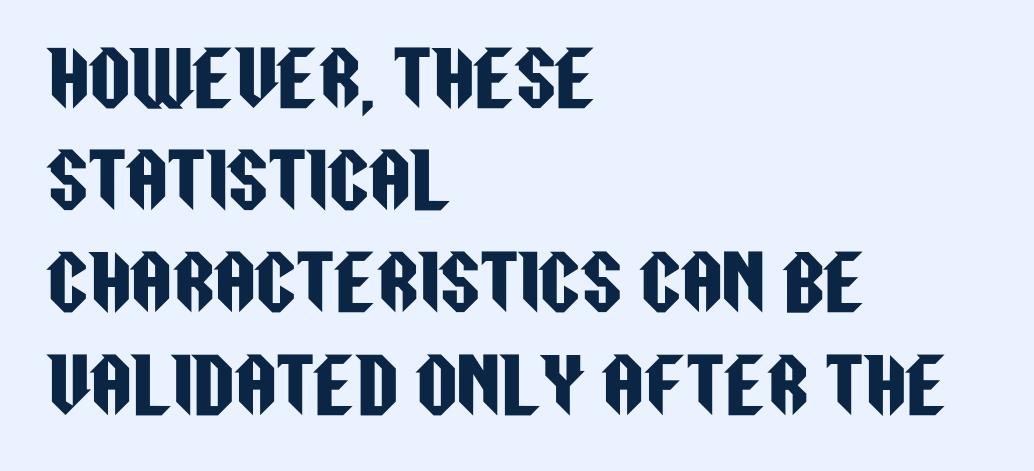
The image shows 72 px condensed sans-serif type, upright; set left-aligned, normal line spacing (1.42x), normal letter spacing, not underlined; low stroke contrast and a large x-height.
